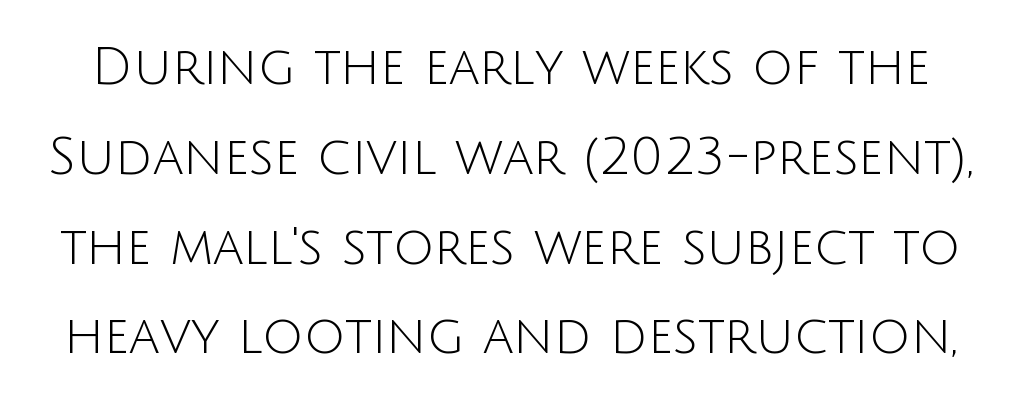
Stems and bowls with no extra thickness — not bold. Do the letters lean? They stand straight. A typesetter would label this face a sans. A typesetter would call this proportional, since set widths differ per character. Beneath every word, the page is bare. You could call the tracking neutral — neither tight nor loose.
